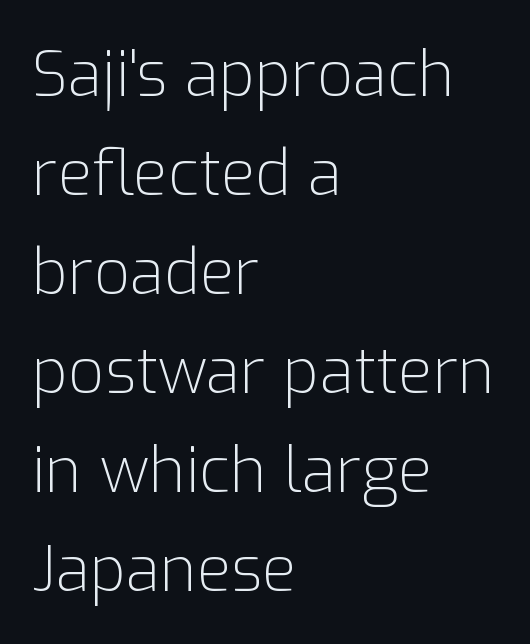
Q: Is the text bold? A: No.
Q: Is the text italic (slanted)? A: No, it is upright.
Q: Is the typeface a serif or a sans-serif typeface? A: Sans-serif.
Q: Is the text underlined? A: No.
Q: How is the paragraph aligned? A: Left-aligned.
Q: Is the spacing between letters normal or unusually wide? A: Normal.
Q: Is the spacing between lines tight, normal or loose? A: Normal.
Q: Width (condensed, normal, or wide)? A: Normal.
Q: Stroke contrast? A: Low.
Q: x-height? A: Medium.
Q: Monospaced? A: No.
